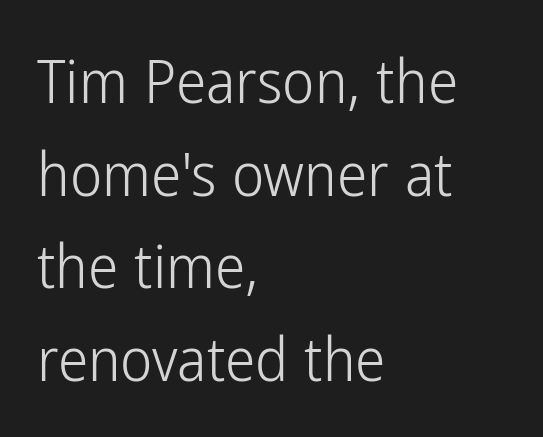
{"serif": "no", "italic": "no", "bold": "no", "weight": "light", "width": "condensed", "stroke_contrast": "low", "x_height": "medium", "monospaced": "no", "underline": "no", "align": "left", "line_spacing": "normal", "line_spacing_ratio": 1.52, "letter_spacing": "normal", "letter_spacing_em": 0.0, "glyph_px": 61}
